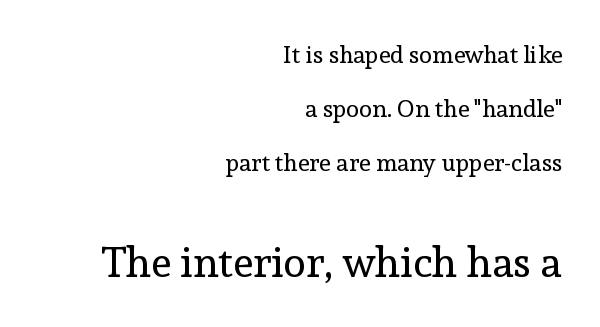
{"serif": "yes", "italic": "no", "bold": "no", "weight": "regular", "width": "normal", "x_height": "medium", "monospaced": "no", "underline": "no", "align": "right", "line_spacing": "loose", "line_spacing_ratio": 2.24, "letter_spacing": "normal", "letter_spacing_em": 0.0, "larger_block": "second", "size_ratio": 1.75, "glyph_px": 42}
